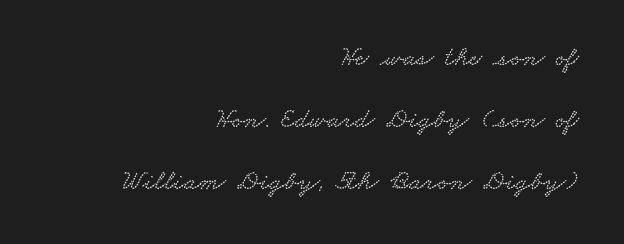
The image shows 28 px wide serif type; set right-aligned, loose line spacing (2.22x), normal letter spacing, not underlined; low stroke contrast and a small x-height.
